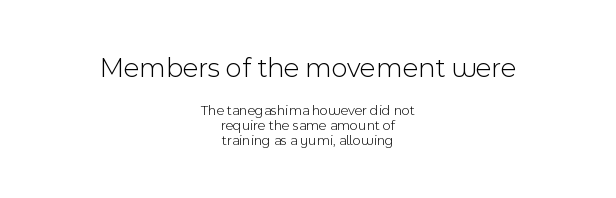
{"serif": "no", "italic": "no", "bold": "no", "weight": "light", "width": "normal", "x_height": "medium", "monospaced": "no", "underline": "no", "align": "center", "line_spacing": "tight", "line_spacing_ratio": 1.06, "letter_spacing": "normal", "letter_spacing_em": 0.0, "larger_block": "first", "size_ratio": 2.0, "glyph_px": 28}
